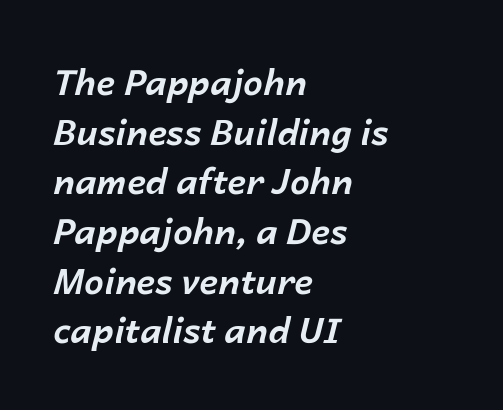
Q: Is the text bold? A: Yes.
Q: Is the text italic (slanted)? A: Yes, it leans right by about 14 degrees.
Q: Is the text underlined? A: No.
Q: How is the paragraph aligned? A: Left-aligned.
Q: Is the spacing between letters normal or unusually wide? A: Normal.
Q: Is the spacing between lines tight, normal or loose? A: Normal.
Q: Width (condensed, normal, or wide)? A: Normal.
Q: Stroke contrast? A: Low.
Q: x-height? A: Medium.
Q: Monospaced? A: No.
